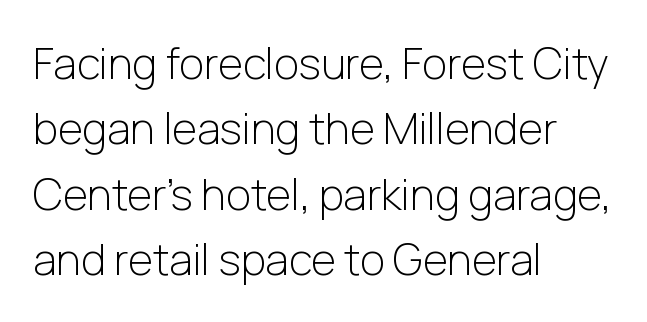
The image shows 43 px light sans-serif type, upright; set left-aligned, normal line spacing (1.52x), normal letter spacing, not underlined; low stroke contrast and a medium x-height.
